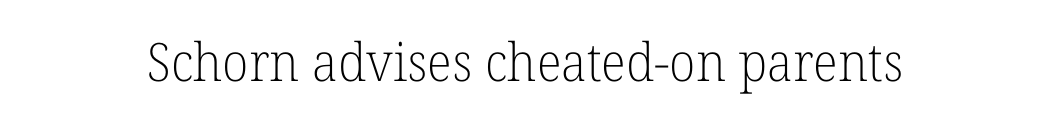
{"serif": "yes", "italic": "no", "bold": "no", "weight": "light", "width": "normal", "stroke_contrast": "low", "x_height": "medium", "monospaced": "no", "underline": "no", "letter_spacing": "normal", "letter_spacing_em": 0.0, "glyph_px": 53}
